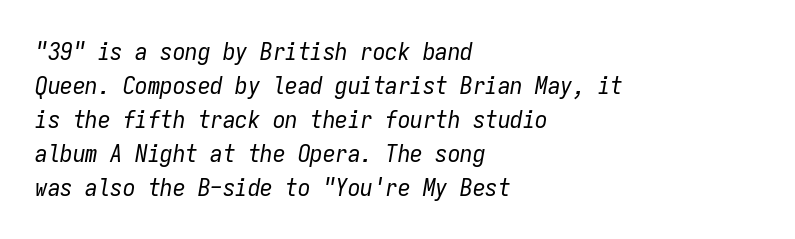
The image shows 25 px text type, italic (leaning right); set left-aligned, normal line spacing (1.36x), normal letter spacing, not underlined.
